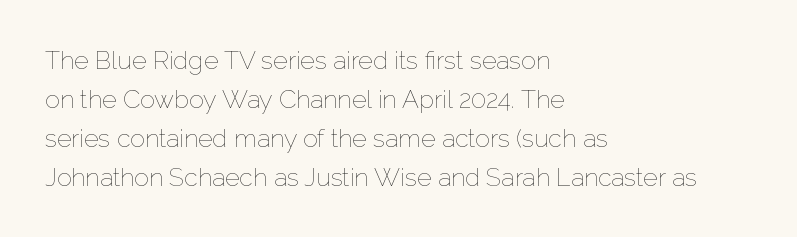
Q: Is the text bold? A: No.
Q: Is the text italic (slanted)? A: No, it is upright.
Q: Is the text underlined? A: No.
Q: How is the paragraph aligned? A: Left-aligned.
Q: Is the spacing between letters normal or unusually wide? A: Normal.
Q: Is the spacing between lines tight, normal or loose? A: Normal.
